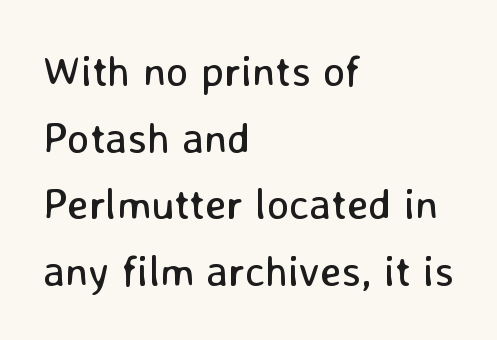
Nothing sits at the stroke ends, so this counts as sans-serif. The letters advance in unequal steps, a hallmark of proportional type. Here the glyphs are tracked normally, forming tight word shapes. The lettering stays uniformly vertical, giving the passage a roman look. The face looks like a standard text weight, possibly lighter. This rendering uses left alignment, leaving the right contour irregular.
